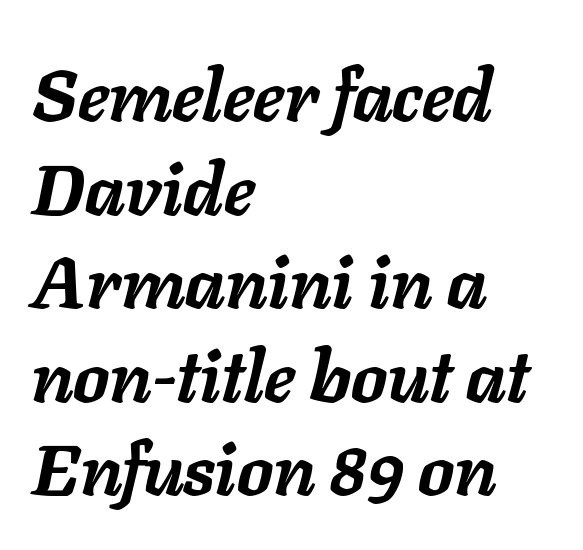
Q: Is the text bold? A: Yes.
Q: Is the text italic (slanted)? A: Yes, it leans right by about 11 degrees.
Q: Is the text underlined? A: No.
Q: How is the paragraph aligned? A: Left-aligned.
Q: Is the spacing between letters normal or unusually wide? A: Normal.
Q: Is the spacing between lines tight, normal or loose? A: Normal.
Q: Width (condensed, normal, or wide)? A: Normal.
Q: Stroke contrast? A: Low.
Q: x-height? A: Medium.
Q: Monospaced? A: No.
